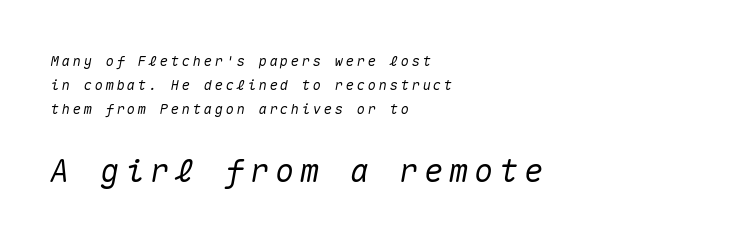
Q: Is the text italic (slanted)? A: Yes, it leans right by about 10 degrees.
Q: Is the text underlined? A: No.
Q: How is the paragraph aligned? A: Left-aligned.
Q: Which block of text is set in a larger size, the first (top) or the second (bottom)? A: The second (bottom) one.
Q: Width (condensed, normal, or wide)? A: Normal.
Q: Stroke contrast? A: Medium.
Q: x-height? A: Medium.
Q: Monospaced? A: Yes.
